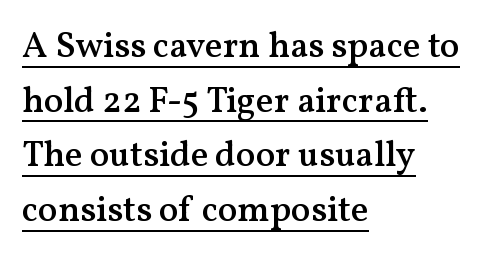
{"serif": "yes", "italic": "no", "bold": "semi", "weight": "semibold", "width": "normal", "stroke_contrast": "medium", "x_height": "medium", "monospaced": "no", "underline": "yes", "align": "left", "line_spacing": "normal", "line_spacing_ratio": 1.52, "letter_spacing": "normal", "letter_spacing_em": 0.0, "glyph_px": 36}
